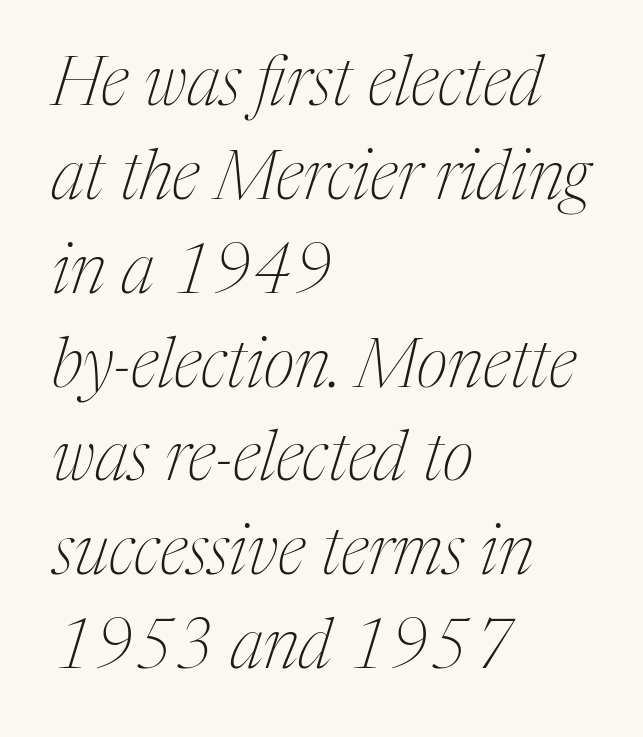
{"serif": "yes", "italic": "yes", "lean": "right", "slant_degrees": 17, "bold": "no", "weight": "thin", "width": "condensed", "stroke_contrast": "medium", "x_height": "medium", "monospaced": "no", "underline": "no", "align": "left", "line_spacing": "normal", "line_spacing_ratio": 1.38, "letter_spacing": "normal", "letter_spacing_em": 0.0, "glyph_px": 68}
